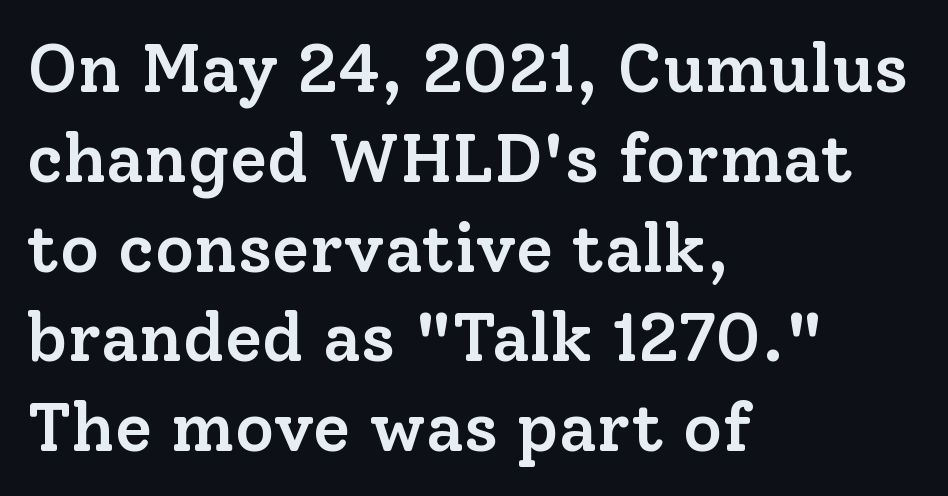
The image shows 68 px semibold serif type, upright; set left-aligned, normal line spacing (1.32x), normal letter spacing, not underlined; low stroke contrast and a medium x-height.
